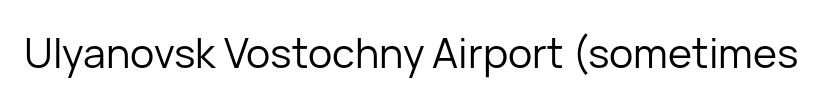
The image shows 41 px regular-weight sans-serif type, upright; set normal letter spacing, not underlined; low stroke contrast and a medium x-height.
